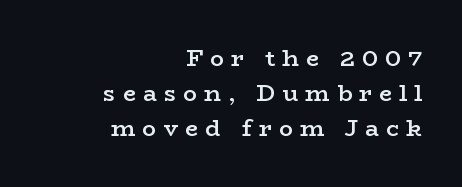
Rule under the text: the space is simply empty. Notice how descenders clear the ascenders below comfortably — that's standard leading. The face used here is a semibold: visibly heavier than regular, lighter than bold. The line texture is sparse and dotted thanks to wide tracking.
